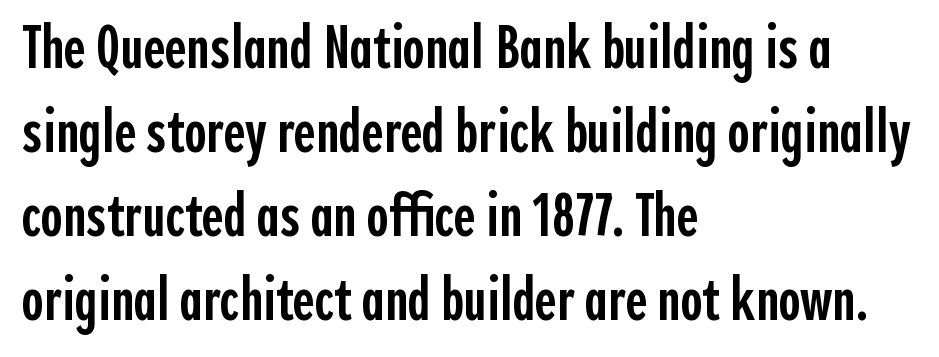
The image shows 60 px semibold, condensed sans-serif type, upright; set left-aligned, normal line spacing (1.4x), normal letter spacing, not underlined; a medium x-height.
